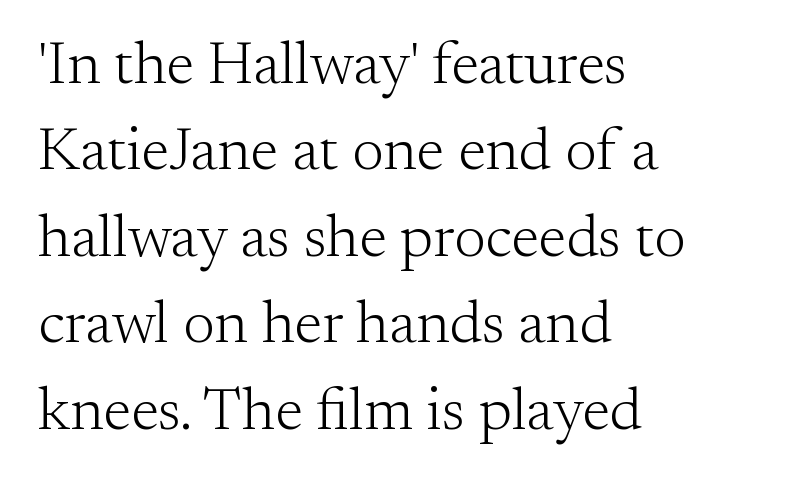
All the whitespace from short lines collects on the right. The typography opts for an upright posture over an oblique one. This sample has the flowing, uneven cadence of proportional lettering. Tracking here is standard; glyphs follow each other at the usual distance.
